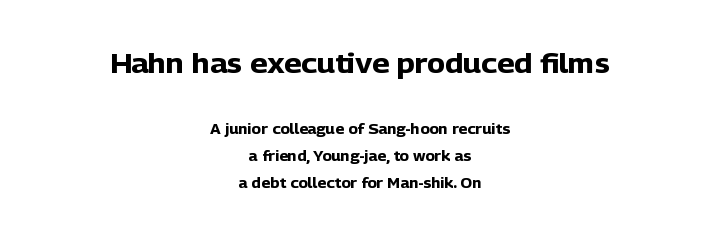
The image shows 27 px bold type, upright; set centered, loose line spacing (1.93x), normal letter spacing, not underlined; the first (top) block is 1.93x larger.
